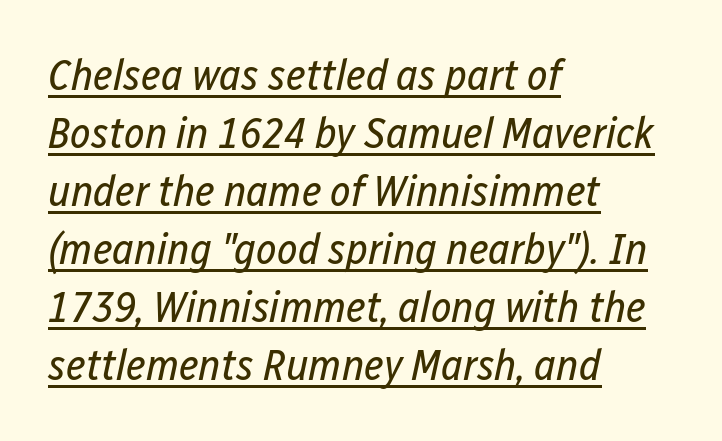
This sample keeps an unexceptional amount of space between lines. Beneath each row of characters lies a ruled line. Casual observation: everything's shoved over to the left. You could not count columns in this text — the font is proportionally spaced. Characters follow at the spacing the type designer built in. Letters have the restrained weight of plain body copy at most.
